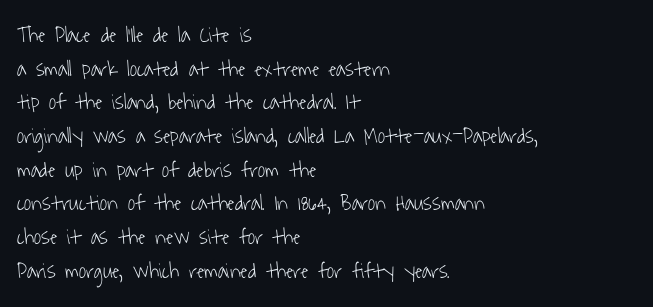
{"bold": "no", "underline": "no", "align": "left", "line_spacing": "normal", "line_spacing_ratio": 1.53, "letter_spacing": "normal", "letter_spacing_em": 0.0, "glyph_px": 22}
